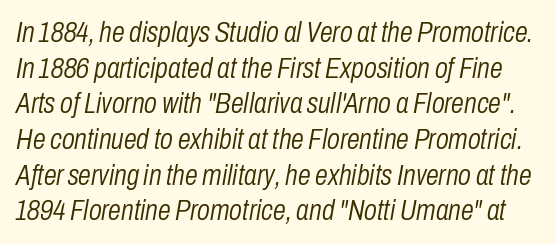
The face used here is proportionally spaced, like ordinary book or web type. This rendering features lettering with no underline. Looking at the ascenders, they clearly lean. The font is comparable to plain body text, perhaps lighter.
